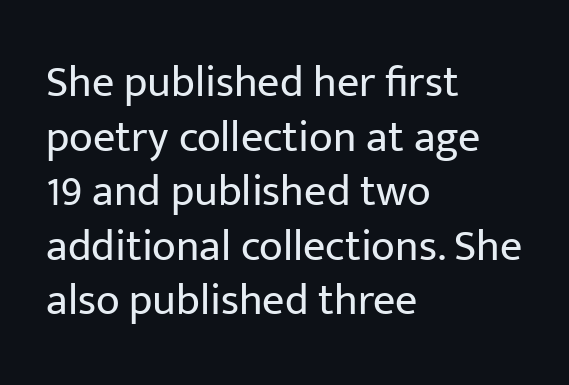
Q: Is the text bold? A: No.
Q: Is the text italic (slanted)? A: No, it is upright.
Q: Is the typeface a serif or a sans-serif typeface? A: Sans-serif.
Q: Is the text underlined? A: No.
Q: How is the paragraph aligned? A: Left-aligned.
Q: Is the spacing between letters normal or unusually wide? A: Normal.
Q: Width (condensed, normal, or wide)? A: Normal.
Q: Stroke contrast? A: Low.
Q: x-height? A: Medium.
Q: Monospaced? A: No.
